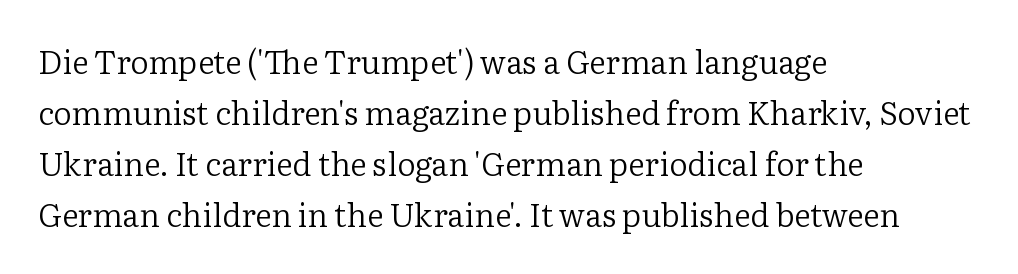
The image shows 32 px regular-weight serif type, upright; set left-aligned, normal line spacing (1.59x), normal letter spacing, not underlined; low stroke contrast and a medium x-height.
